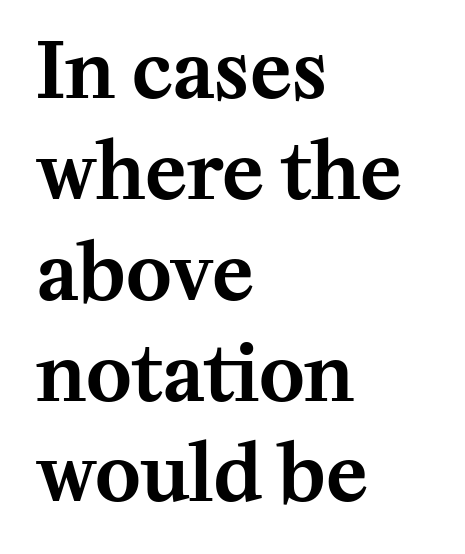
Words appear dense and cohesive because spacing is normal. Serif or sans? Serif — the stroke terminals have little feet. Glance below the letters and you will spot only blank space. Style check: upright. These lines stack with their left ends in a neat column. This sample has the flowing, uneven cadence of proportional lettering.
